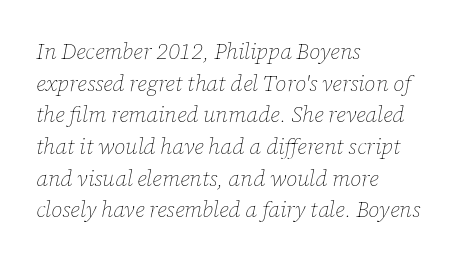
{"italic": "yes", "lean": "right", "slant_degrees": 12, "bold": "no", "underline": "no", "align": "left", "line_spacing": "normal", "line_spacing_ratio": 1.44, "letter_spacing": "normal", "letter_spacing_em": 0.0, "glyph_px": 22}
